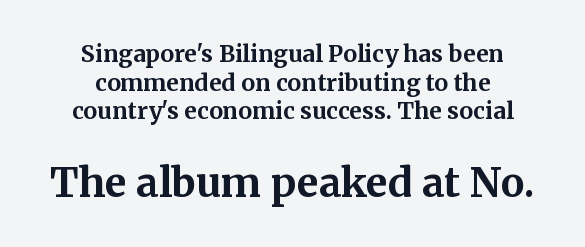
The image shows 40 px bold serif type, upright; set centered, line spacing 1.24x, normal letter spacing, not underlined; the second (bottom) block is 1.74x larger; medium stroke contrast and a medium x-height.
